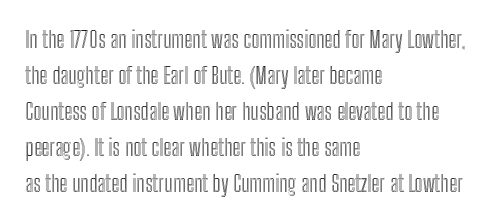
Q: Is the text italic (slanted)? A: No, it is upright.
Q: Is the text underlined? A: No.
Q: How is the paragraph aligned? A: Left-aligned.
Q: Is the spacing between letters normal or unusually wide? A: Normal.
Q: Is the spacing between lines tight, normal or loose? A: Normal.
